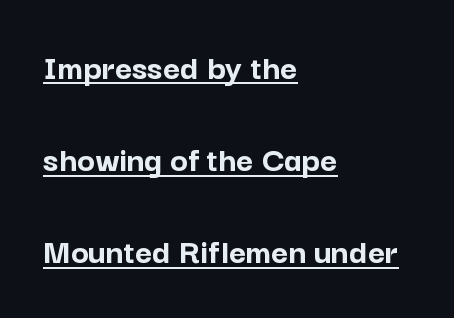
Q: Is the text bold? A: Yes.
Q: Is the text italic (slanted)? A: No, it is upright.
Q: Is the typeface a serif or a sans-serif typeface? A: Sans-serif.
Q: Is the text underlined? A: Yes.
Q: How is the paragraph aligned? A: Left-aligned.
Q: Is the spacing between letters normal or unusually wide? A: Normal.
Q: Is the spacing between lines tight, normal or loose? A: Loose.
Q: Width (condensed, normal, or wide)? A: Normal.
Q: Stroke contrast? A: Low.
Q: x-height? A: Medium.
Q: Monospaced? A: No.
